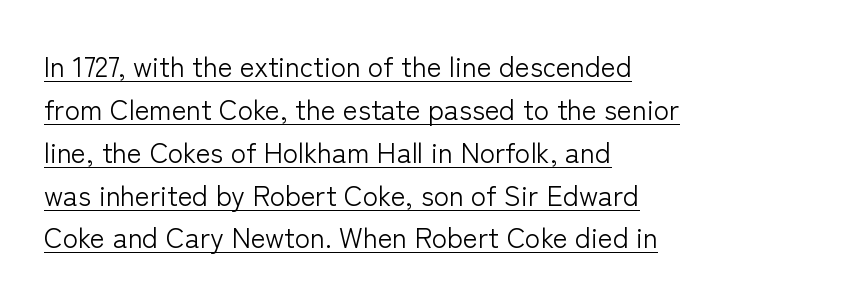
The image shows 28 px light sans-serif type, upright; set left-aligned, normal line spacing (1.53x), normal letter spacing, underlined; low stroke contrast and a medium x-height.
